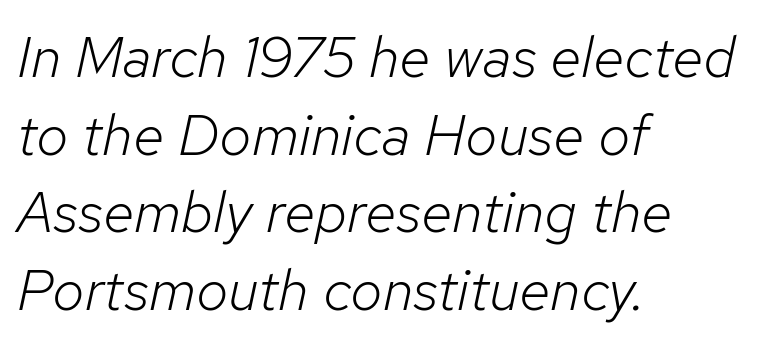
The image shows 58 px light type, italic (leaning right); set left-aligned, normal line spacing (1.34x), normal letter spacing, not underlined; low stroke contrast and a medium x-height.
